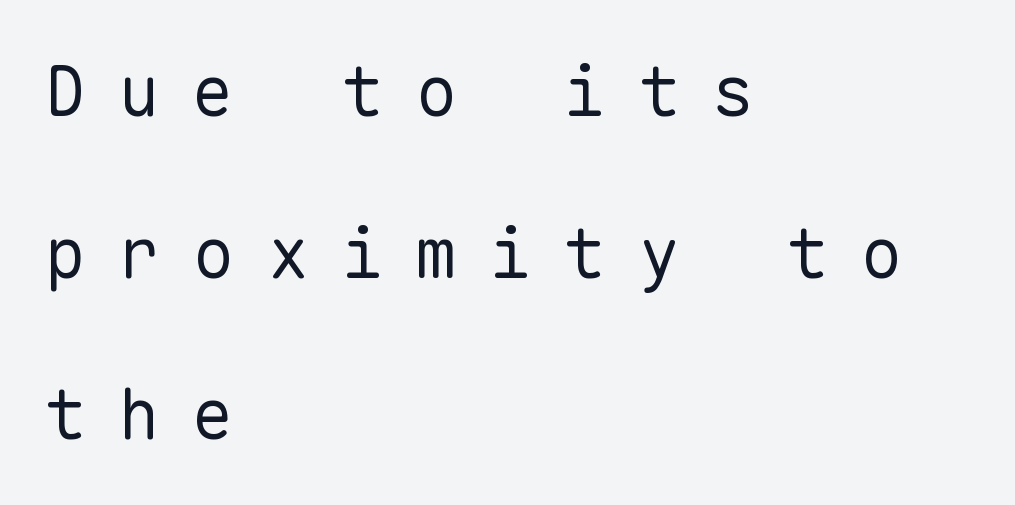
Q: Is the text bold? A: No.
Q: Is the text italic (slanted)? A: No, it is upright.
Q: Is the typeface a serif or a sans-serif typeface? A: Sans-serif.
Q: Is the text underlined? A: No.
Q: How is the paragraph aligned? A: Left-aligned.
Q: Is the spacing between letters normal or unusually wide? A: Unusually wide.
Q: Is the spacing between lines tight, normal or loose? A: Loose.
Q: Width (condensed, normal, or wide)? A: Normal.
Q: Stroke contrast? A: Low.
Q: x-height? A: Medium.
Q: Monospaced? A: Yes.
